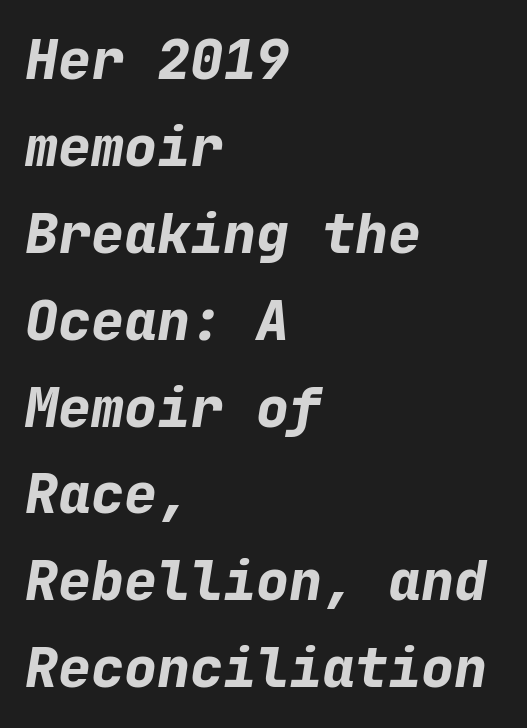
{"italic": "yes", "lean": "right", "slant_degrees": 9, "bold": "yes", "weight": "bold", "width": "normal", "stroke_contrast": "low", "x_height": "medium", "monospaced": "yes", "underline": "no", "align": "left", "line_spacing": "normal", "line_spacing_ratio": 1.58, "letter_spacing": "normal", "letter_spacing_em": 0.0, "glyph_px": 55}
